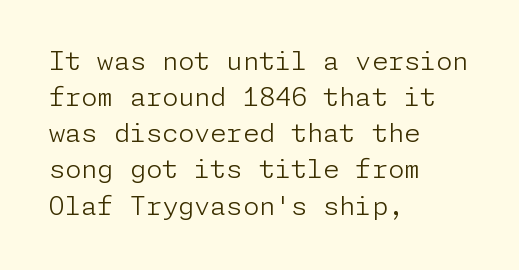
{"italic": "no", "bold": "no", "underline": "no", "align": "left", "line_spacing": "normal", "line_spacing_ratio": 1.39, "letter_spacing": "normal", "letter_spacing_em": 0.0, "glyph_px": 26}
